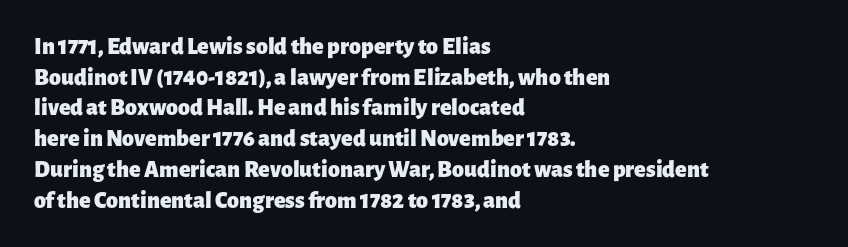
Summary of weight: heavy, a full bold. Tracking value appears to be zero — textbook default spacing. No italicization has been applied; the sample stays upright. The words here are not underlined. A normal amount of white space separates one row of letters from the next.
